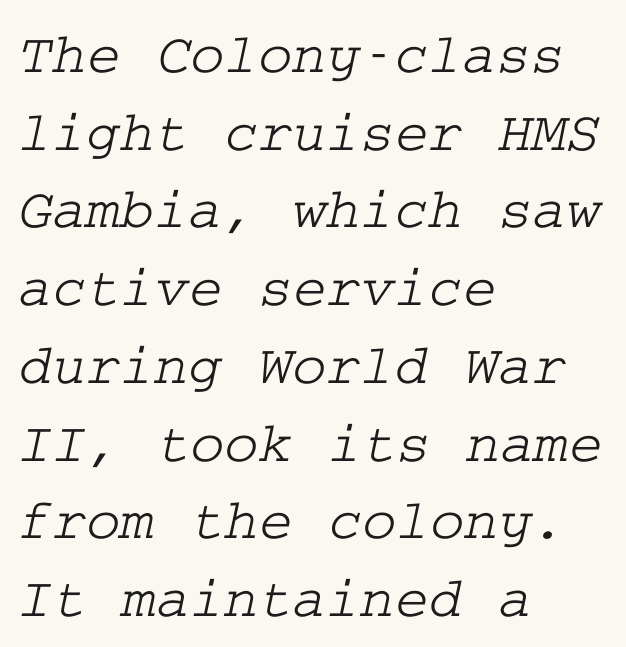
{"serif": "yes", "width": "wide", "stroke_contrast": "low", "x_height": "medium", "underline": "no", "align": "left", "line_spacing": "normal", "line_spacing_ratio": 1.34, "letter_spacing": "normal", "letter_spacing_em": 0.0, "glyph_px": 58}
